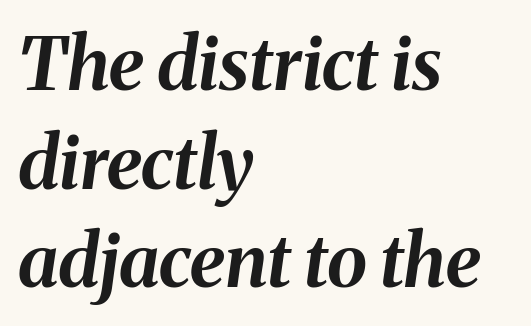
Q: Is the text bold? A: Yes.
Q: Is the text italic (slanted)? A: Yes, it leans right by about 8 degrees.
Q: Is the text underlined? A: No.
Q: How is the paragraph aligned? A: Left-aligned.
Q: Is the spacing between letters normal or unusually wide? A: Normal.
Q: Is the spacing between lines tight, normal or loose? A: Normal.
Q: Width (condensed, normal, or wide)? A: Normal.
Q: Stroke contrast? A: Medium.
Q: x-height? A: Medium.
Q: Monospaced? A: No.
